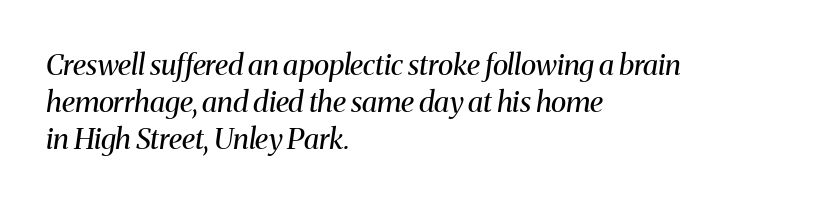
Q: Is the text bold? A: No.
Q: Is the text italic (slanted)? A: Yes, it leans right by about 8 degrees.
Q: Is the typeface a serif or a sans-serif typeface? A: Serif.
Q: Is the text underlined? A: No.
Q: How is the paragraph aligned? A: Left-aligned.
Q: Is the spacing between letters normal or unusually wide? A: Normal.
Q: Is the spacing between lines tight, normal or loose? A: Normal.
Q: Width (condensed, normal, or wide)? A: Normal.
Q: Stroke contrast? A: Medium.
Q: x-height? A: Medium.
Q: Monospaced? A: No.
